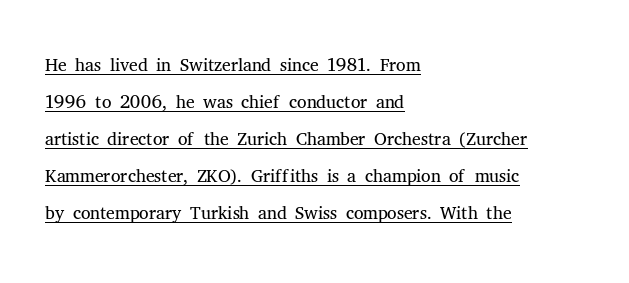
Weight: not bold — regular or lighter. There is no visible air inserted between adjacent glyphs. Typeset ragged right — the left edge is the straight one. This sample carries an underscore along the baseline area.
